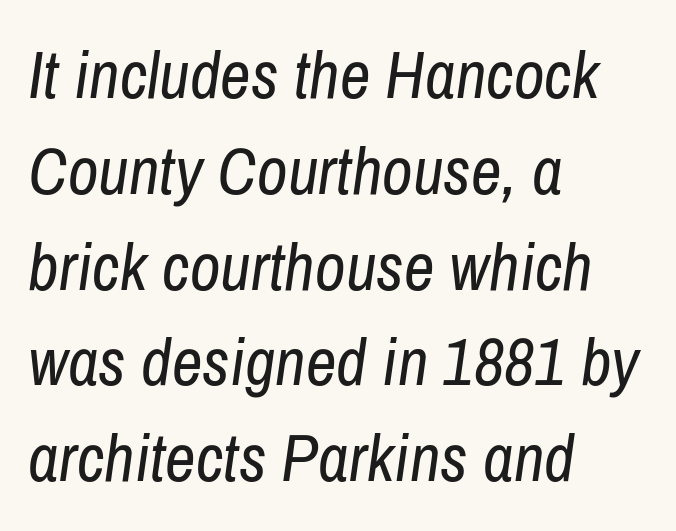
{"italic": "yes", "lean": "right", "slant_degrees": 8, "bold": "no", "weight": "regular", "width": "condensed", "stroke_contrast": "low", "x_height": "medium", "monospaced": "no", "underline": "no", "align": "left", "line_spacing": "normal", "line_spacing_ratio": 1.43, "letter_spacing": "normal", "letter_spacing_em": 0.0, "glyph_px": 67}
